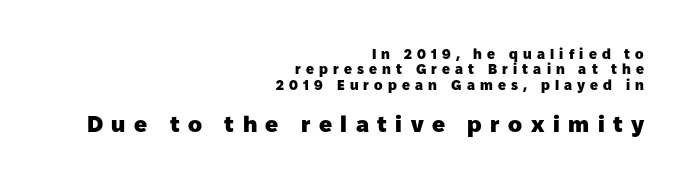
Q: Is the text bold? A: Yes.
Q: Is the text italic (slanted)? A: No, it is upright.
Q: Is the text underlined? A: No.
Q: How is the paragraph aligned? A: Right-aligned.
Q: Is the spacing between letters normal or unusually wide? A: Unusually wide.
Q: Is the spacing between lines tight, normal or loose? A: Tight.
Q: Which block of text is set in a larger size, the first (top) or the second (bottom)? A: The second (bottom) one.
